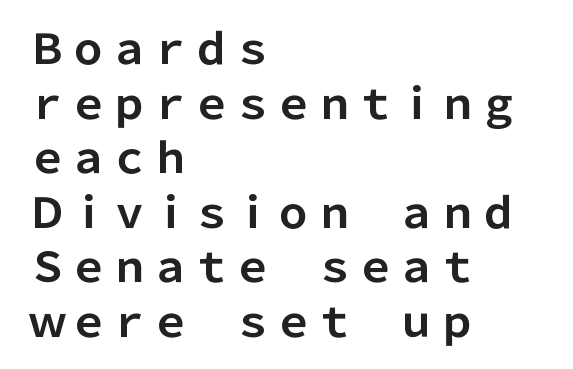
The image shows 41 px bold sans-serif type, upright; set left-aligned, normal line spacing (1.33x), normal letter spacing, not underlined; low stroke contrast and a medium x-height.
